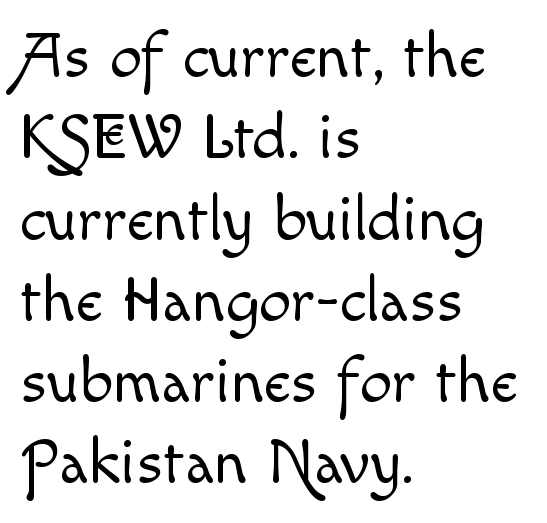
Is there much room between lines? A standard amount, neither cramped nor airy. Does extra space separate the letters? No, they use regular spacing. Is the block centered? No — it sits flush against the left margin. You can tell it's not italic because the verticals are truly vertical. The face used here is proportionally spaced, like ordinary book or web type.
